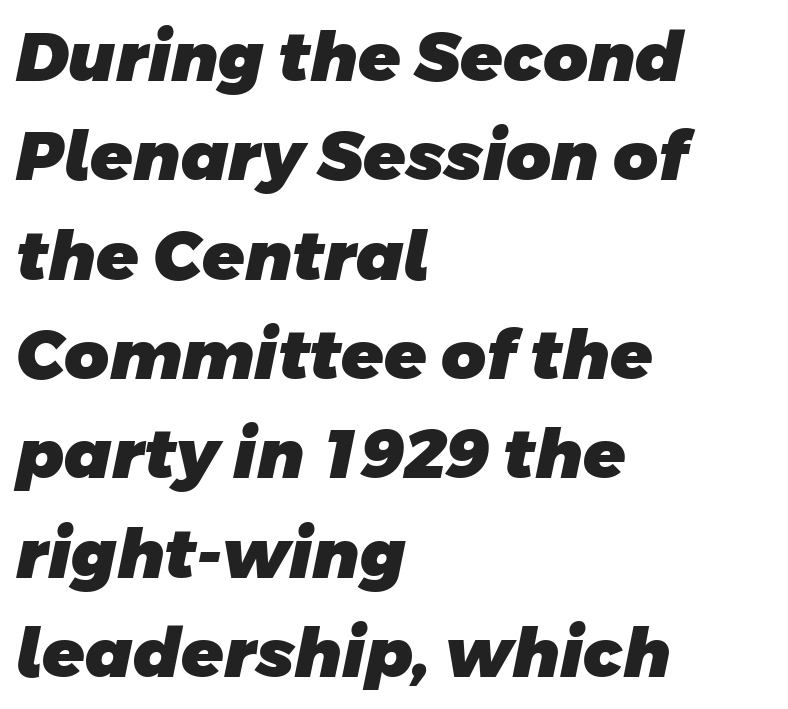
{"serif": "no", "bold": "yes", "weight": "heavy", "width": "normal", "stroke_contrast": "low", "x_height": "large", "monospaced": "no", "underline": "no", "align": "left", "line_spacing": "normal", "line_spacing_ratio": 1.44, "letter_spacing": "normal", "letter_spacing_em": 0.0, "glyph_px": 69}
